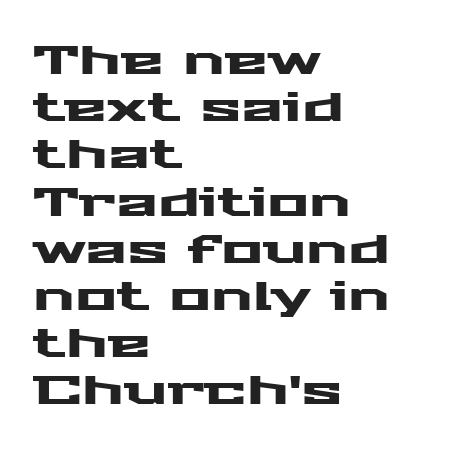
Unlike italic type, these characters show no tilt at all. Left-aligned paragraph, ragged on the right. Clear beneath every line of the passage. The passage shown is typed in a proportional face where columns would drift.
